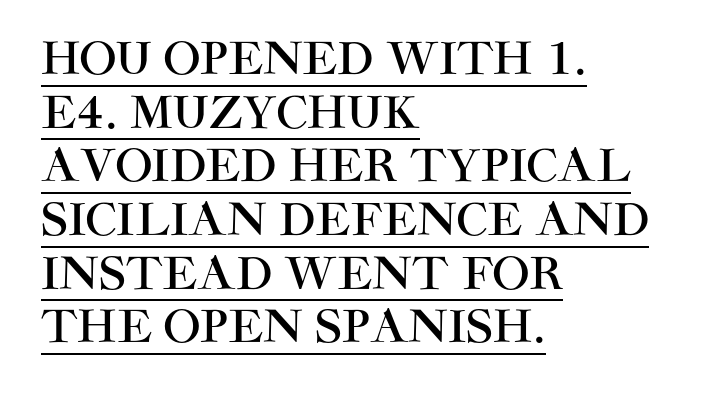
{"serif": "no", "italic": "no", "width": "normal", "stroke_contrast": "high", "x_height": "large", "monospaced": "no", "underline": "yes", "align": "left", "line_spacing_ratio": 1.22, "letter_spacing": "normal", "letter_spacing_em": 0.0, "glyph_px": 44}
